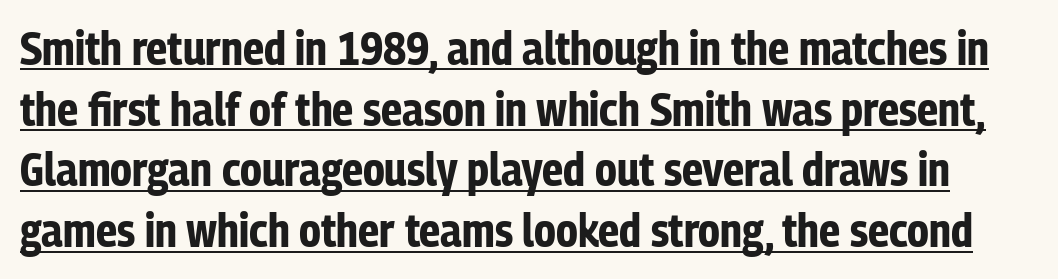
The image shows 46 px bold, condensed sans-serif type, upright; set normal line spacing (1.32x), normal letter spacing, underlined; low stroke contrast and a medium x-height.
